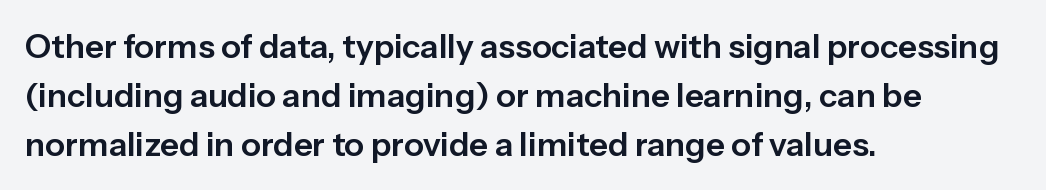
{"serif": "no", "italic": "no", "width": "normal", "stroke_contrast": "low", "x_height": "medium", "monospaced": "no", "underline": "no", "align": "left", "line_spacing": "normal", "line_spacing_ratio": 1.48, "letter_spacing": "normal", "letter_spacing_em": 0.0, "glyph_px": 33}
